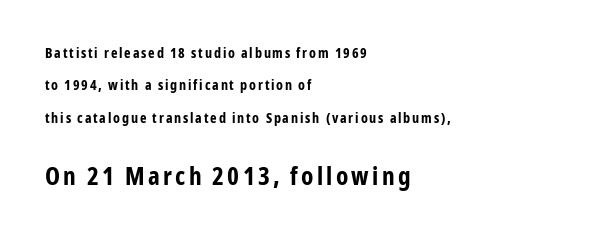
{"italic": "no", "bold": "yes", "underline": "no", "align": "left", "line_spacing": "loose", "line_spacing_ratio": 2.31, "larger_block": "second", "size_ratio": 1.79, "glyph_px": 25}
